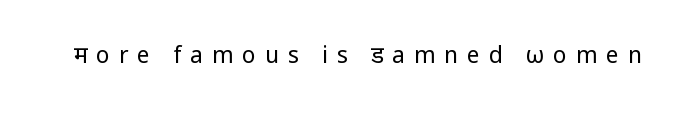
{"italic": "no", "bold": "no", "underline": "no", "letter_spacing": "wide", "letter_spacing_em": 0.38, "glyph_px": 23}
